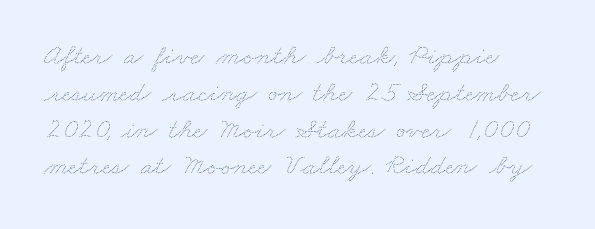
Q: Is the text bold? A: No.
Q: Is the text underlined? A: No.
Q: How is the paragraph aligned? A: Left-aligned.
Q: Is the spacing between letters normal or unusually wide? A: Normal.
Q: Is the spacing between lines tight, normal or loose? A: Normal.
Q: Width (condensed, normal, or wide)? A: Wide.
Q: Stroke contrast? A: Medium.
Q: x-height? A: Small.
Q: Monospaced? A: No.
